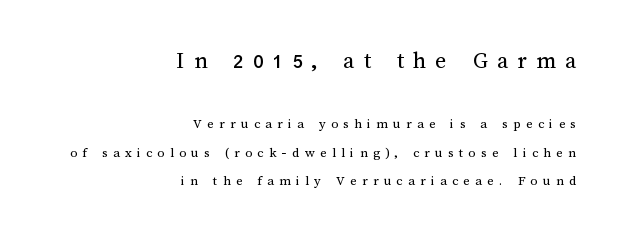
This is not heavy type; no bold has been used. Two sizes are in play, and the larger belongs to the first block. The rag falls on the left side of this text block. Summary of vertical rhythm: relaxed, with wide interline spacing.
